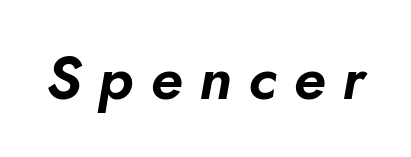
Underline: absent. These lines are rendered in a variable-pitch font. The letters are slanted; this is an italic face. A typesetter would call this heavily tracked-out type.
